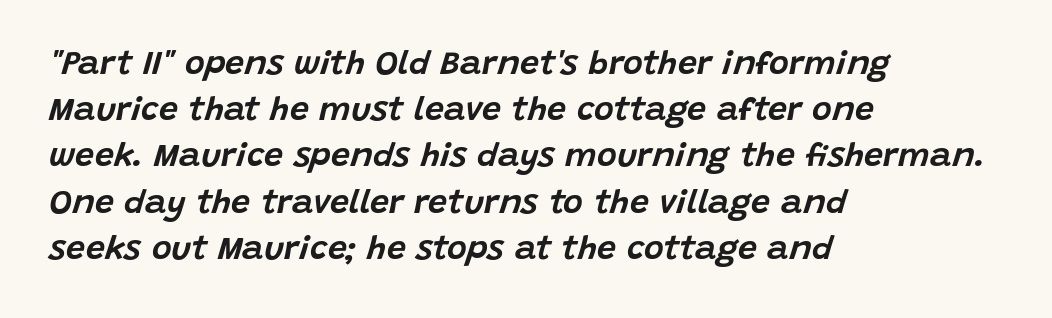
Q: Is the text italic (slanted)? A: Yes, it leans right by about 15 degrees.
Q: Is the text underlined? A: No.
Q: How is the paragraph aligned? A: Left-aligned.
Q: Is the spacing between letters normal or unusually wide? A: Normal.
Q: Is the spacing between lines tight, normal or loose? A: Normal.
Q: Width (condensed, normal, or wide)? A: Normal.
Q: Stroke contrast? A: Low.
Q: x-height? A: Large.
Q: Monospaced? A: No.
